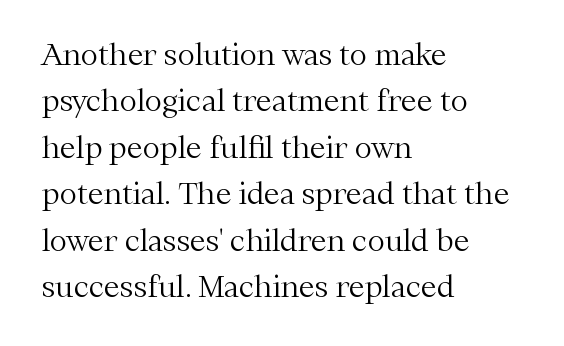
Descenders hang freely into open space. Leading: standard. The passage shown is typed in a proportional face where columns would drift. Serif or sans? Serif — the stroke terminals have little feet. Notice how the passage keeps a crisp vertical edge on the left only.
